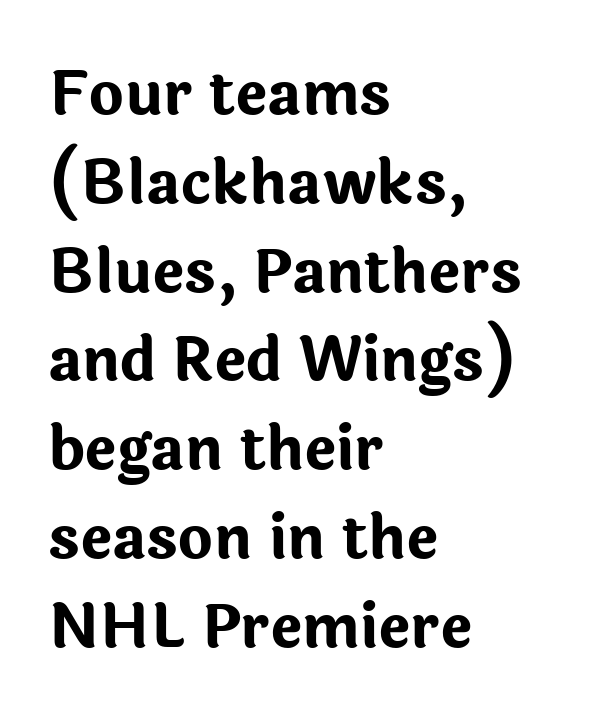
The image shows 60 px bold sans-serif type, upright; set left-aligned, normal line spacing (1.48x), normal letter spacing, not underlined; low stroke contrast and a medium x-height.
